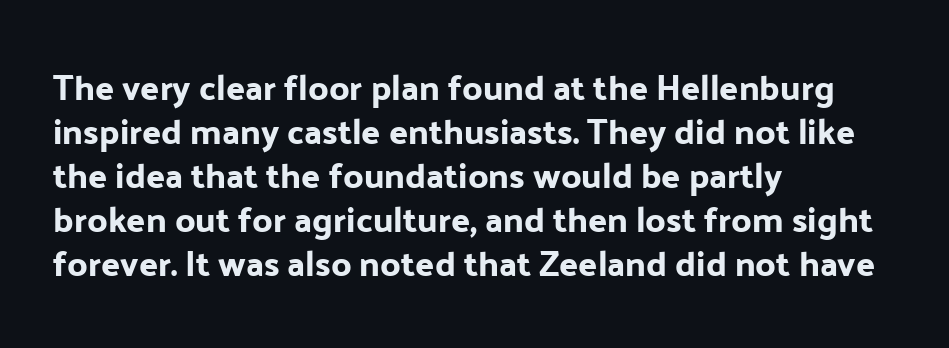
{"serif": "no", "italic": "no", "width": "normal", "stroke_contrast": "low", "x_height": "medium", "monospaced": "no", "underline": "no", "align": "left", "line_spacing": "normal", "line_spacing_ratio": 1.26, "letter_spacing": "normal", "letter_spacing_em": 0.0, "glyph_px": 35}
